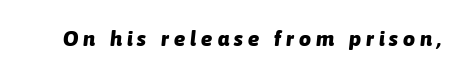
The image shows 21 px bold type, italic (leaning right); set unusually wide letter spacing (+0.24 em), not underlined.
